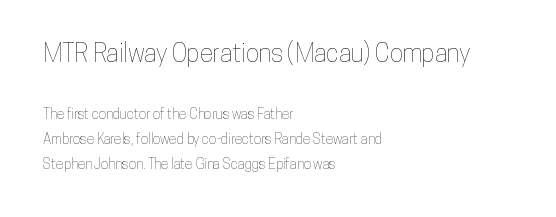
{"italic": "no", "underline": "no", "align": "left", "line_spacing_ratio": 1.8, "letter_spacing": "normal", "letter_spacing_em": 0.0, "larger_block": "first", "size_ratio": 1.79, "glyph_px": 25}
